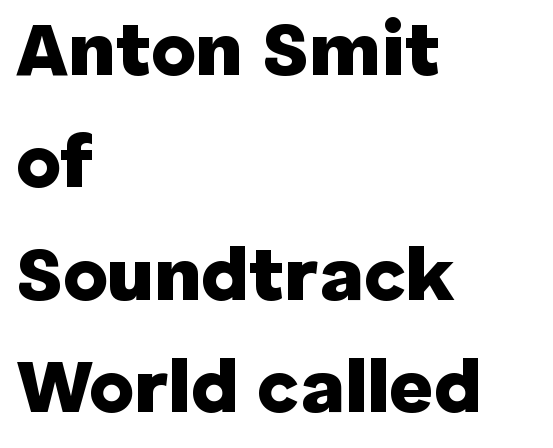
{"serif": "no", "italic": "no", "bold": "yes", "weight": "heavy", "width": "normal", "stroke_contrast": "low", "x_height": "medium", "monospaced": "no", "underline": "no", "align": "left", "line_spacing": "normal", "line_spacing_ratio": 1.46, "letter_spacing": "normal", "letter_spacing_em": 0.0, "glyph_px": 77}
